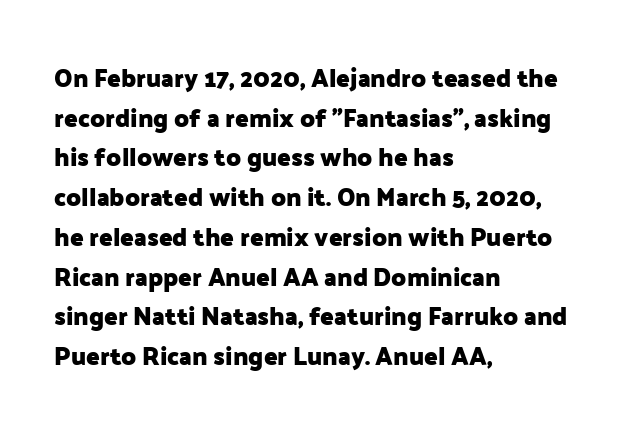
The image shows 25 px bold type, upright; set left-aligned, normal line spacing (1.59x), normal letter spacing, not underlined.
